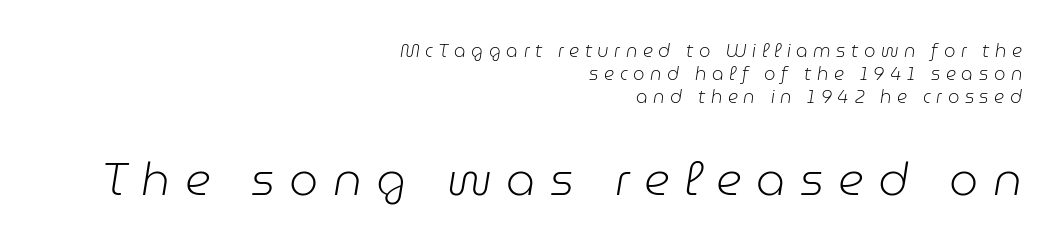
Q: Is the text bold? A: No.
Q: Is the text italic (slanted)? A: Yes, it leans right by about 9 degrees.
Q: Is the text underlined? A: No.
Q: How is the paragraph aligned? A: Right-aligned.
Q: Is the spacing between letters normal or unusually wide? A: Unusually wide.
Q: Is the spacing between lines tight, normal or loose? A: Normal.
Q: Which block of text is set in a larger size, the first (top) or the second (bottom)? A: The second (bottom) one.
Q: Width (condensed, normal, or wide)? A: Normal.
Q: Stroke contrast? A: Low.
Q: x-height? A: Medium.
Q: Monospaced? A: No.
